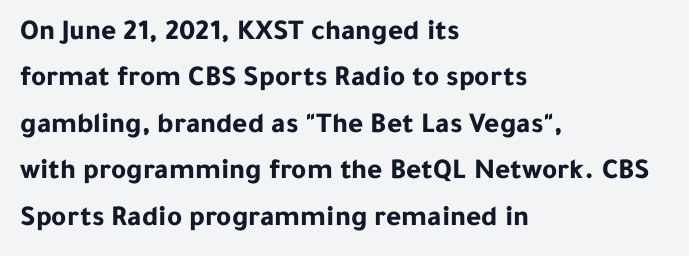
{"serif": "no", "italic": "no", "bold": "yes", "weight": "bold", "width": "normal", "stroke_contrast": "low", "x_height": "medium", "monospaced": "no", "underline": "no", "align": "left", "line_spacing": "normal", "line_spacing_ratio": 1.6, "letter_spacing": "normal", "letter_spacing_em": 0.0, "glyph_px": 29}
